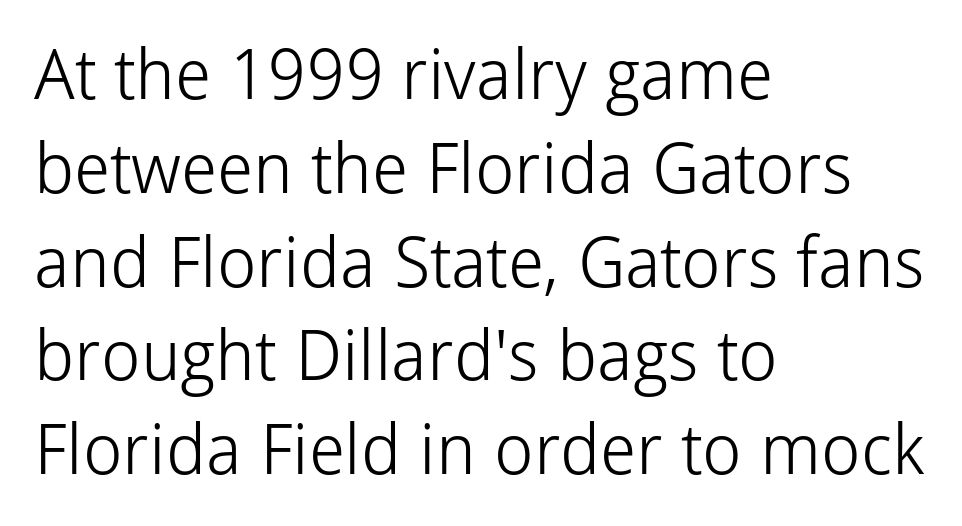
Q: Is the text bold? A: No.
Q: Is the text italic (slanted)? A: No, it is upright.
Q: Is the typeface a serif or a sans-serif typeface? A: Sans-serif.
Q: Is the text underlined? A: No.
Q: How is the paragraph aligned? A: Left-aligned.
Q: Is the spacing between letters normal or unusually wide? A: Normal.
Q: Is the spacing between lines tight, normal or loose? A: Normal.
Q: Width (condensed, normal, or wide)? A: Normal.
Q: Stroke contrast? A: Low.
Q: x-height? A: Medium.
Q: Monospaced? A: No.
